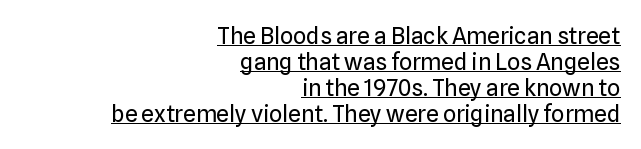
Q: Is the text bold? A: No.
Q: Is the text italic (slanted)? A: No, it is upright.
Q: Is the text underlined? A: Yes.
Q: How is the paragraph aligned? A: Right-aligned.
Q: Is the spacing between letters normal or unusually wide? A: Normal.
Q: Is the spacing between lines tight, normal or loose? A: Tight.
